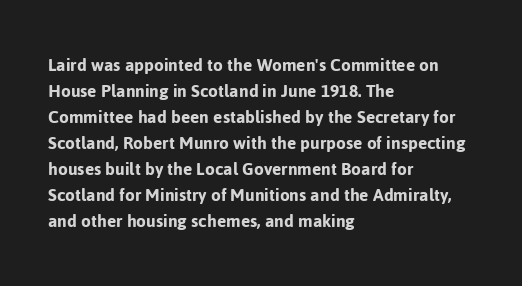
{"italic": "no", "underline": "no", "align": "left", "line_spacing": "normal", "line_spacing_ratio": 1.3, "letter_spacing": "normal", "letter_spacing_em": 0.0, "glyph_px": 20}
